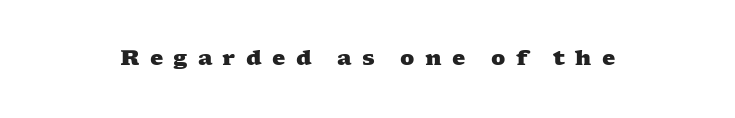
Typographic density is high because the face is bold. The glyphs are unaccompanied by any horizontal stroke below them. Tracking here is generous; glyphs stand well apart from one another.
